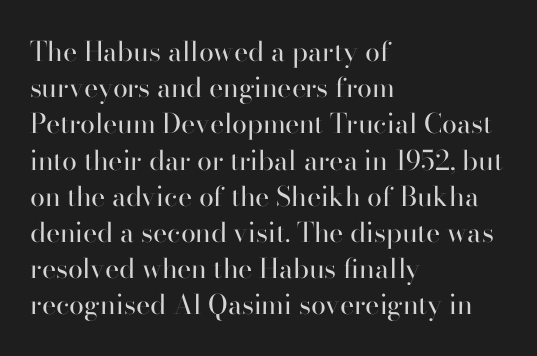
The image shows 27 px text type, upright; set left-aligned, normal line spacing (1.34x), normal letter spacing, not underlined.
